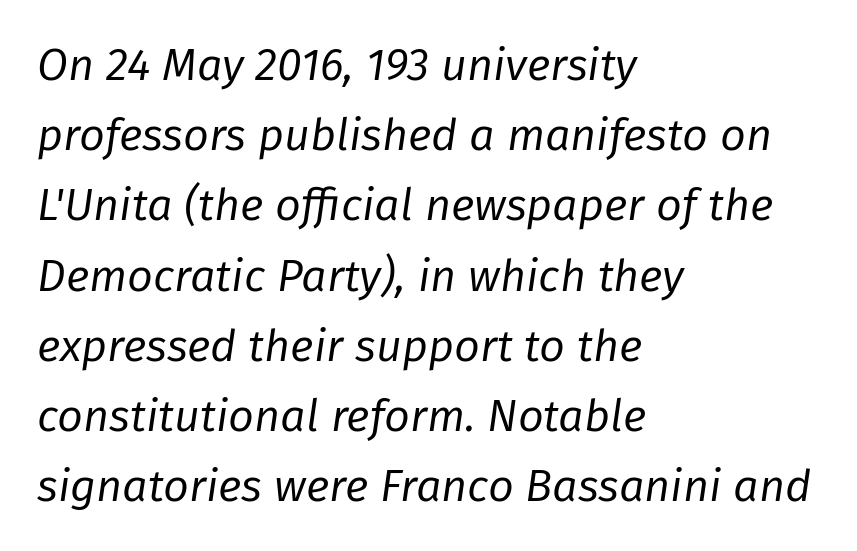
Q: Is the text bold? A: No.
Q: Is the text italic (slanted)? A: Yes, it leans right by about 8 degrees.
Q: Is the text underlined? A: No.
Q: How is the paragraph aligned? A: Left-aligned.
Q: Is the spacing between letters normal or unusually wide? A: Normal.
Q: Is the spacing between lines tight, normal or loose? A: Normal.
Q: Width (condensed, normal, or wide)? A: Normal.
Q: Stroke contrast? A: Low.
Q: x-height? A: Medium.
Q: Monospaced? A: No.
